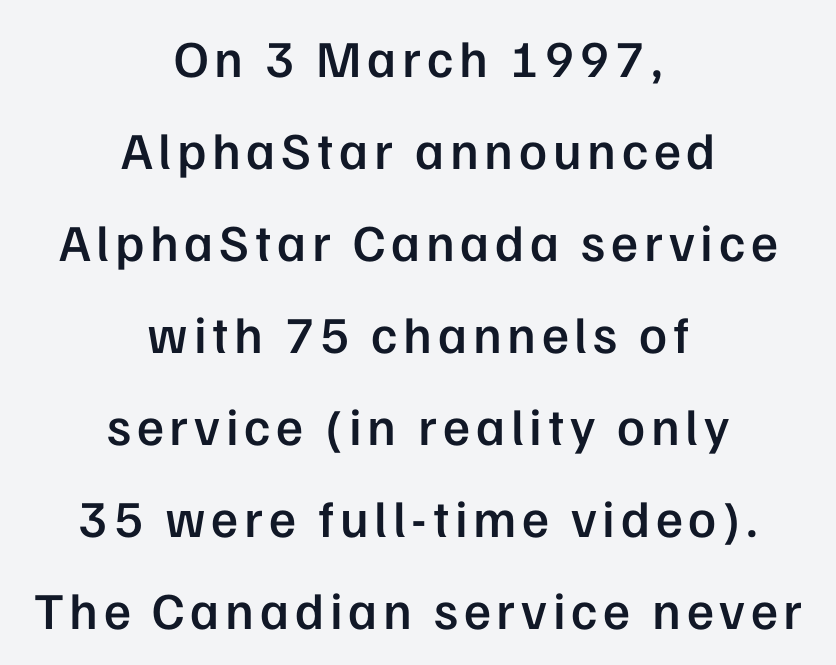
Ordinary non-slanted type is in use. Looks like regular typesetting: each glyph gets only the width it needs. A centered setting, common on invitations and titles, is used for this passage. Typographic density is moderately raised because the face is semibold.
